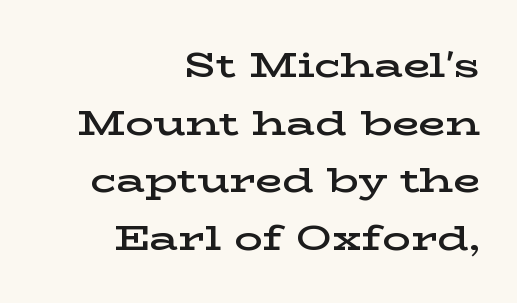
{"serif": "yes", "italic": "no", "bold": "semi", "weight": "semibold", "width": "wide", "stroke_contrast": "low", "x_height": "medium", "monospaced": "no", "underline": "no", "align": "right", "line_spacing": "normal", "line_spacing_ratio": 1.65, "letter_spacing": "normal", "letter_spacing_em": 0.0, "glyph_px": 35}
